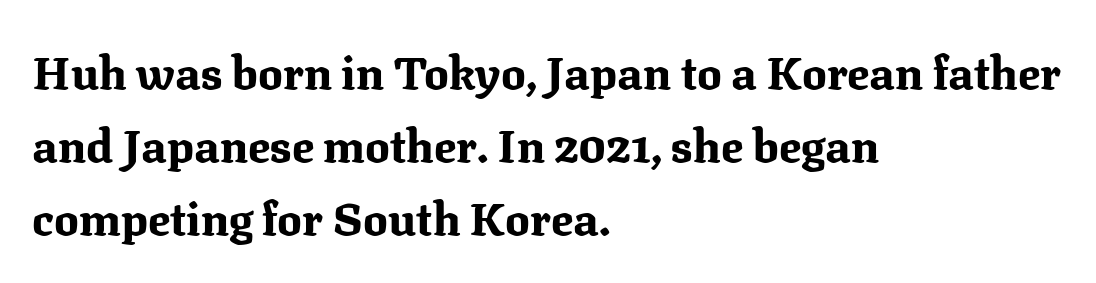
This sample keeps an unexceptional amount of space between lines. The letters sit at their default tracking, neither squeezed nor spread. Type without underlining. No italicization has been applied; the sample stays upright. Varying glyph widths throughout — classic text-font behaviour.
